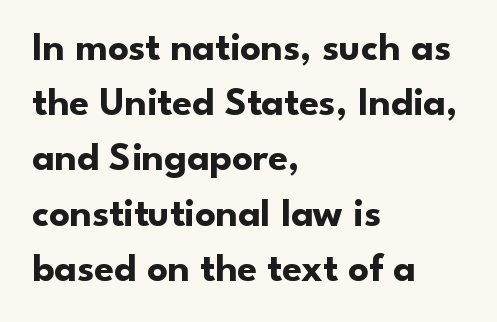
Emphasis by weight is at full strength: bold. The letters stand straight up with perfectly vertical stems. Caption: standard tracking, unaltered. Observe the absence of serifs on each vertical stroke in this sample. In terms of leading, this rendering sits right in the middle. Think of a printed novel: that variable character pitch is what you see here.
